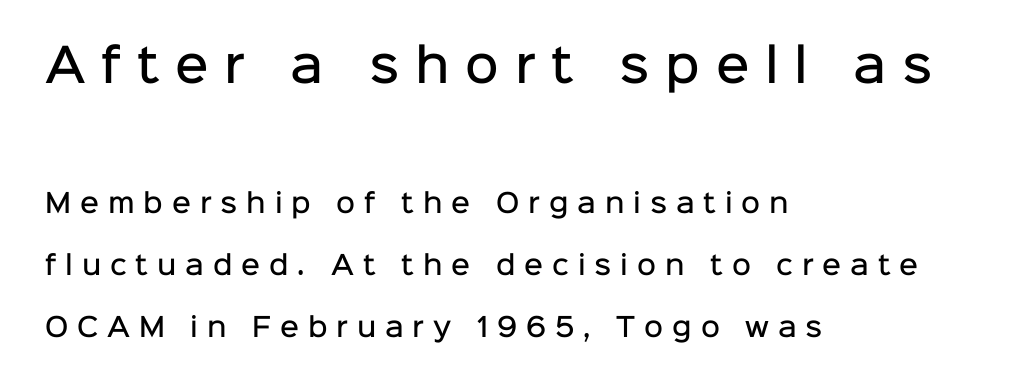
Q: Is the text bold? A: Semi-bold.
Q: Is the text italic (slanted)? A: No, it is upright.
Q: Is the typeface a serif or a sans-serif typeface? A: Sans-serif.
Q: Is the text underlined? A: No.
Q: How is the paragraph aligned? A: Left-aligned.
Q: Is the spacing between letters normal or unusually wide? A: Unusually wide.
Q: Is the spacing between lines tight, normal or loose? A: Loose.
Q: Which block of text is set in a larger size, the first (top) or the second (bottom)? A: The first (top) one.
Q: Width (condensed, normal, or wide)? A: Normal.
Q: Stroke contrast? A: Low.
Q: x-height? A: Medium.
Q: Monospaced? A: No.
